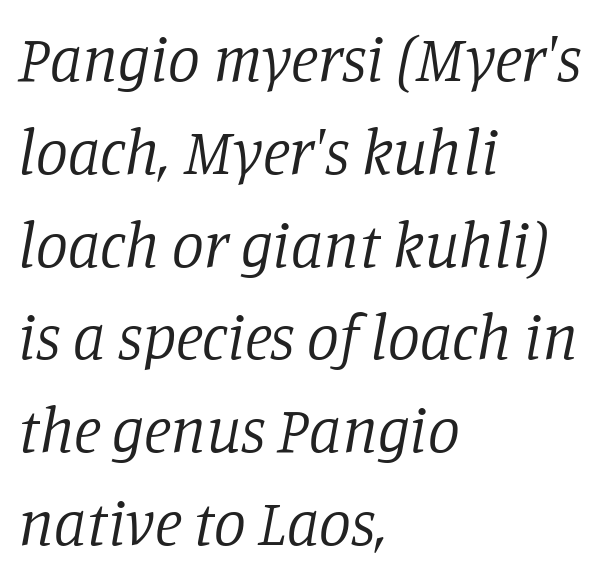
{"serif": "yes", "italic": "yes", "lean": "right", "slant_degrees": 11, "bold": "no", "weight": "regular", "width": "normal", "stroke_contrast": "low", "x_height": "large", "monospaced": "no", "underline": "no", "align": "left", "line_spacing": "normal", "line_spacing_ratio": 1.45, "letter_spacing": "normal", "letter_spacing_em": 0.0, "glyph_px": 64}
